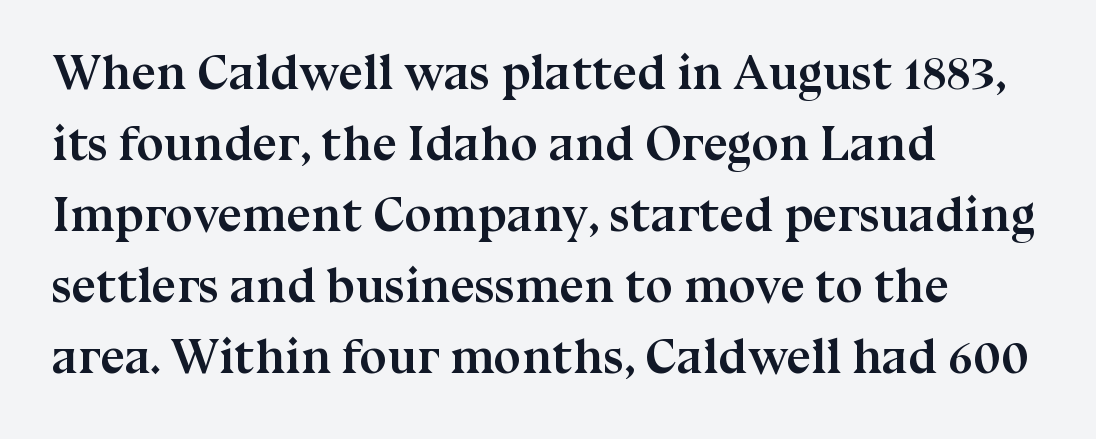
{"serif": "yes", "italic": "no", "bold": "yes", "weight": "semibold", "width": "normal", "stroke_contrast": "medium", "x_height": "medium", "monospaced": "no", "underline": "no", "align": "left", "line_spacing": "normal", "line_spacing_ratio": 1.45, "letter_spacing": "normal", "letter_spacing_em": 0.0, "glyph_px": 49}
